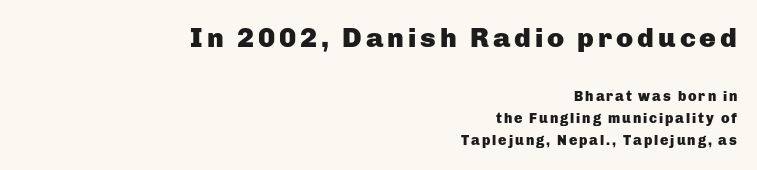
The image shows 28 px heavy sans-serif type, upright; set right-aligned, normal line spacing (1.59x), not underlined; the first (top) block is 2.0x larger; low stroke contrast and a medium x-height.
